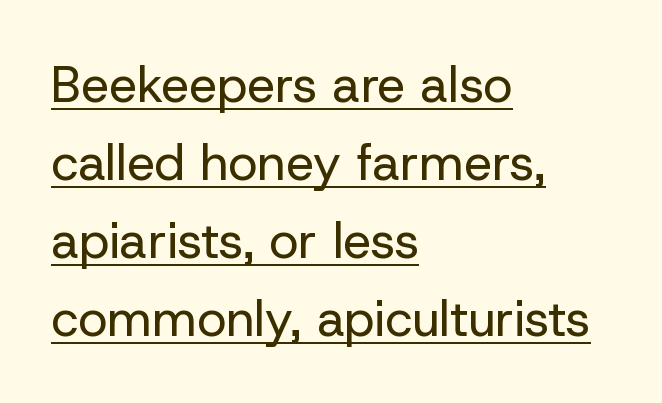
{"serif": "no", "italic": "no", "bold": "no", "weight": "regular", "width": "normal", "stroke_contrast": "low", "x_height": "medium", "monospaced": "no", "underline": "yes", "align": "left", "line_spacing": "normal", "line_spacing_ratio": 1.56, "letter_spacing": "normal", "letter_spacing_em": 0.0, "glyph_px": 50}
